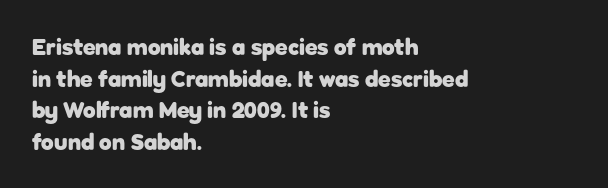
{"italic": "no", "bold": "yes", "underline": "no", "align": "left", "line_spacing": "normal", "line_spacing_ratio": 1.37, "letter_spacing": "normal", "letter_spacing_em": 0.0, "glyph_px": 23}
